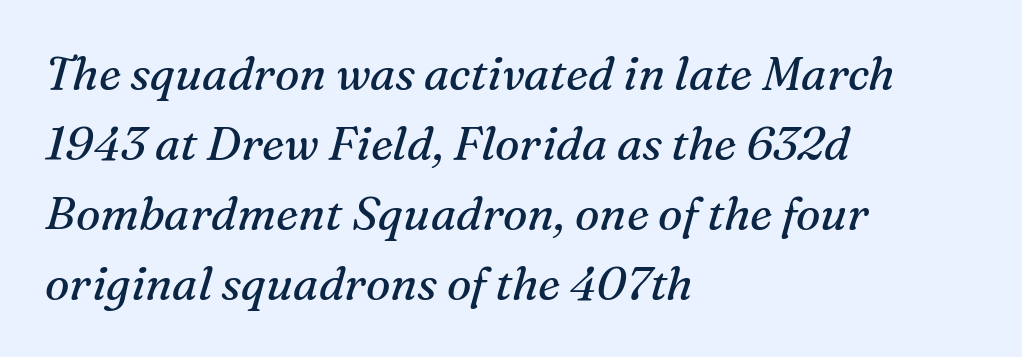
{"serif": "yes", "italic": "yes", "lean": "right", "slant_degrees": 16, "bold": "no", "weight": "regular", "width": "normal", "stroke_contrast": "medium", "x_height": "medium", "monospaced": "no", "underline": "no", "align": "left", "line_spacing": "normal", "line_spacing_ratio": 1.52, "letter_spacing": "normal", "letter_spacing_em": 0.0, "glyph_px": 46}
